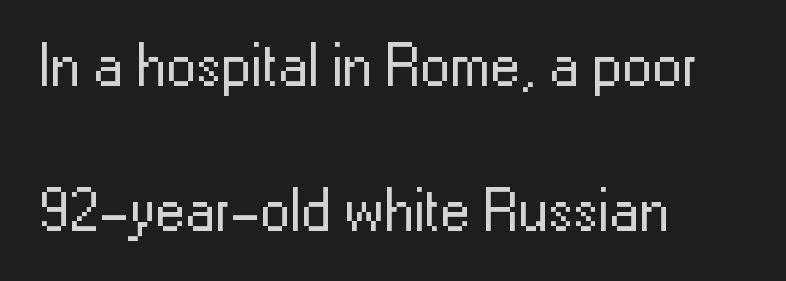
Ink coverage per letter is moderate at most. Layout note: lines flush left. Just letters on the line, the space beneath them empty. Character widths vary here, with narrow letters taking less room than wide ones.
